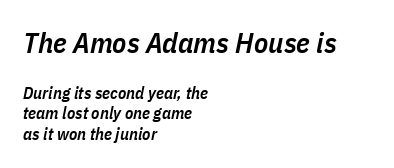
Q: Is the text bold? A: Semi-bold.
Q: Is the text italic (slanted)? A: Yes, it leans right by about 11 degrees.
Q: Is the text underlined? A: No.
Q: How is the paragraph aligned? A: Left-aligned.
Q: Is the spacing between letters normal or unusually wide? A: Normal.
Q: Which block of text is set in a larger size, the first (top) or the second (bottom)? A: The first (top) one.
Q: Width (condensed, normal, or wide)? A: Condensed.
Q: Stroke contrast? A: Low.
Q: x-height? A: Medium.
Q: Monospaced? A: No.
